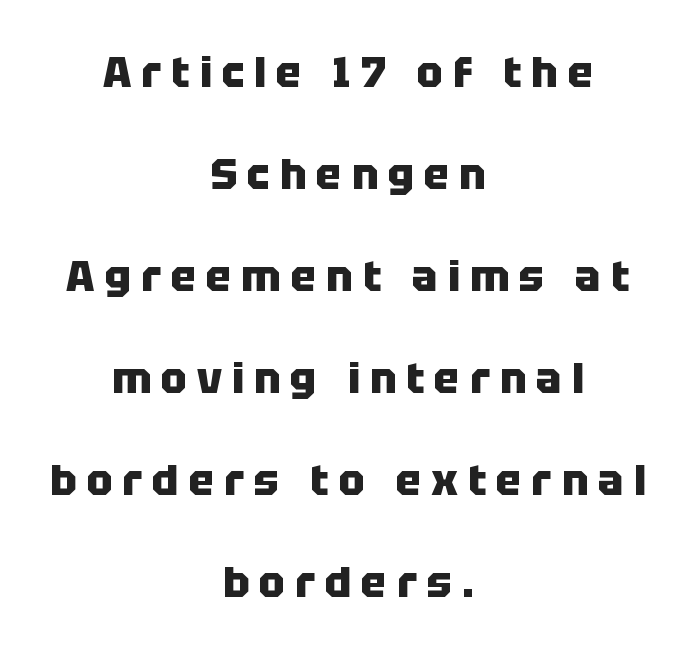
The image shows 43 px heavy sans-serif type, upright; set centered, loose line spacing (2.37x), unusually wide letter spacing (+0.23 em), not underlined; low stroke contrast and a large x-height.
